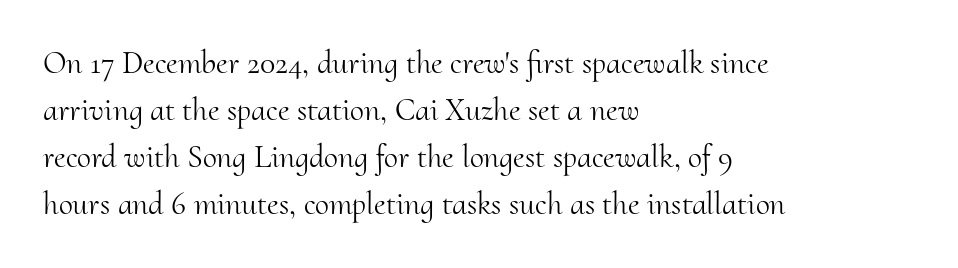
The image shows 32 px light serif type, upright; set left-aligned, normal line spacing (1.47x), normal letter spacing, not underlined; medium stroke contrast and a small x-height.
